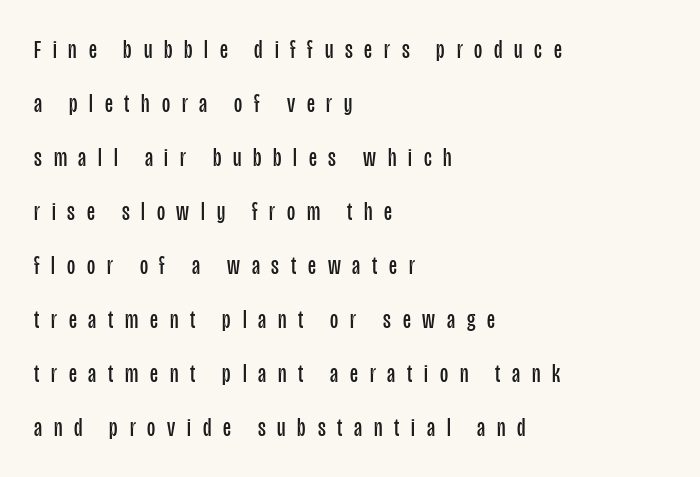
The space beneath each line is pristine and unruled. The typesetter chose a ragged-right arrangement here. Is this a heavy cut? Hardly; it is regular or lighter. The tracking jumps out immediately: characters are airy and widely separated. A typesetter would call this leading open, well beyond the default. You can tell it's not italic because the verticals are truly vertical.
